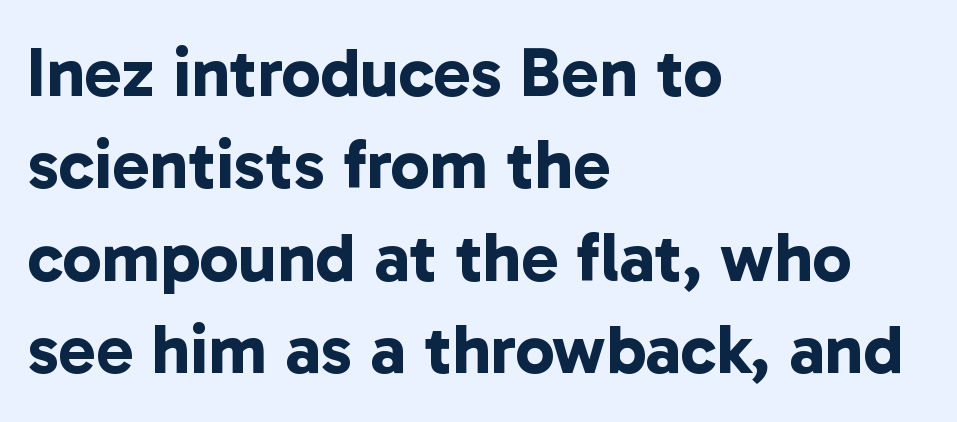
{"serif": "no", "bold": "yes", "weight": "bold", "width": "normal", "stroke_contrast": "low", "x_height": "medium", "monospaced": "no", "underline": "no", "align": "left", "line_spacing": "normal", "line_spacing_ratio": 1.32, "letter_spacing": "normal", "letter_spacing_em": 0.0, "glyph_px": 70}
